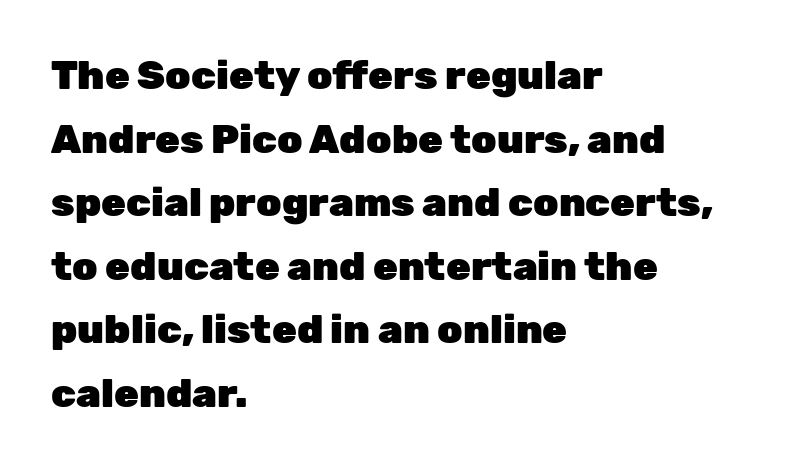
The image shows 40 px heavy sans-serif type, upright; set left-aligned, normal line spacing (1.59x), normal letter spacing, not underlined; low stroke contrast and a medium x-height.
